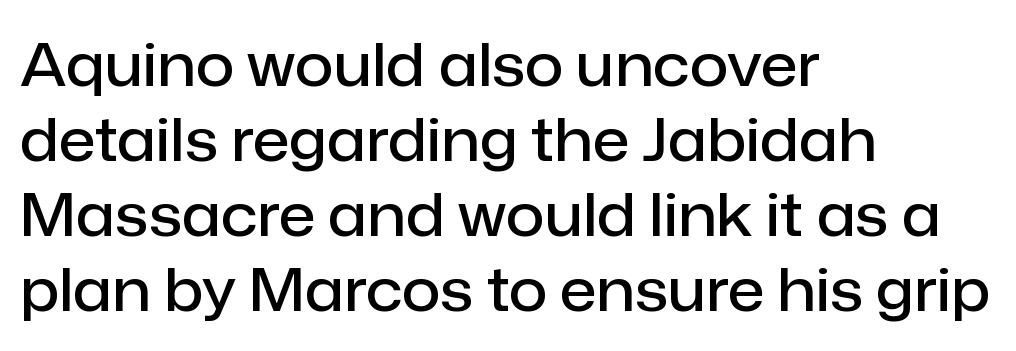
The image shows 60 px semibold sans-serif type, upright; set left-aligned, normal line spacing (1.25x), normal letter spacing, not underlined; low stroke contrast and a medium x-height.
